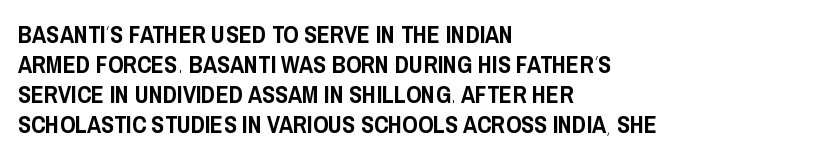
Q: Is the text italic (slanted)? A: No, it is upright.
Q: Is the text underlined? A: No.
Q: How is the paragraph aligned? A: Left-aligned.
Q: Is the spacing between letters normal or unusually wide? A: Normal.
Q: Is the spacing between lines tight, normal or loose? A: Normal.
